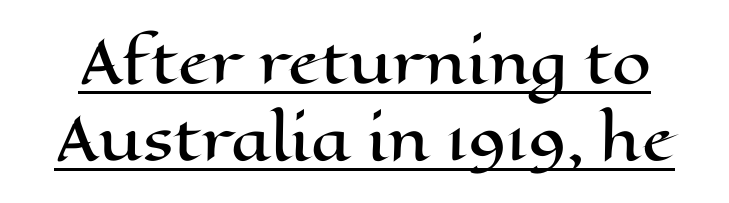
Q: Is the text italic (slanted)? A: No, it is upright.
Q: Is the text underlined? A: Yes.
Q: Is the spacing between letters normal or unusually wide? A: Normal.
Q: Is the spacing between lines tight, normal or loose? A: Normal.
Q: Width (condensed, normal, or wide)? A: Wide.
Q: Stroke contrast? A: High.
Q: x-height? A: Medium.
Q: Monospaced? A: No.
